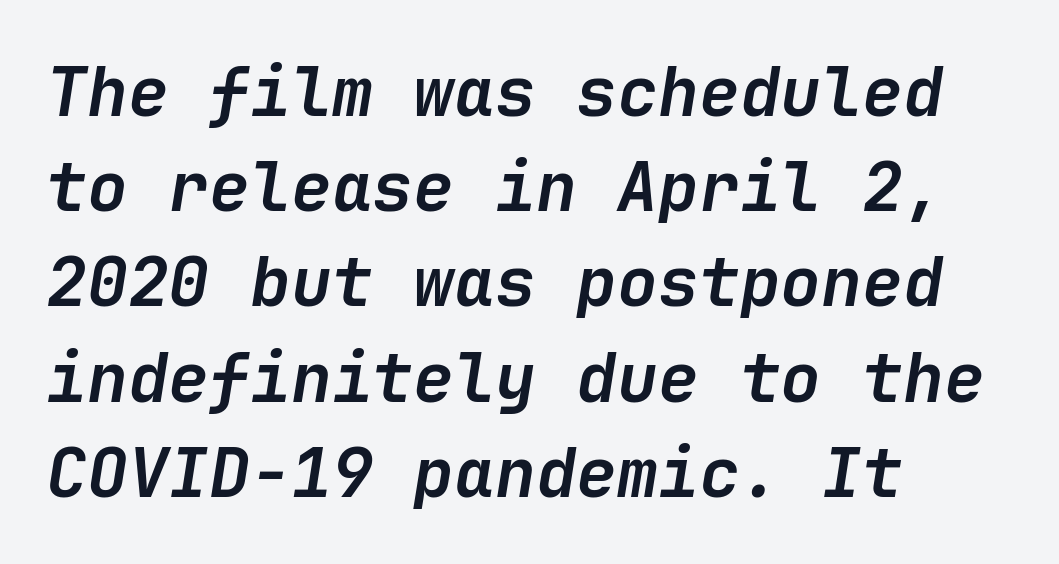
Q: Is the text bold? A: Yes.
Q: Is the text italic (slanted)? A: Yes, it leans right by about 9 degrees.
Q: Is the text underlined? A: No.
Q: How is the paragraph aligned? A: Left-aligned.
Q: Is the spacing between letters normal or unusually wide? A: Normal.
Q: Is the spacing between lines tight, normal or loose? A: Normal.
Q: Width (condensed, normal, or wide)? A: Normal.
Q: Stroke contrast? A: Low.
Q: x-height? A: Medium.
